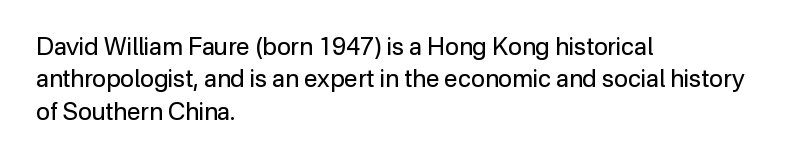
{"italic": "no", "bold": "no", "underline": "no", "align": "left", "line_spacing": "normal", "line_spacing_ratio": 1.35, "letter_spacing": "normal", "letter_spacing_em": 0.0, "glyph_px": 24}
